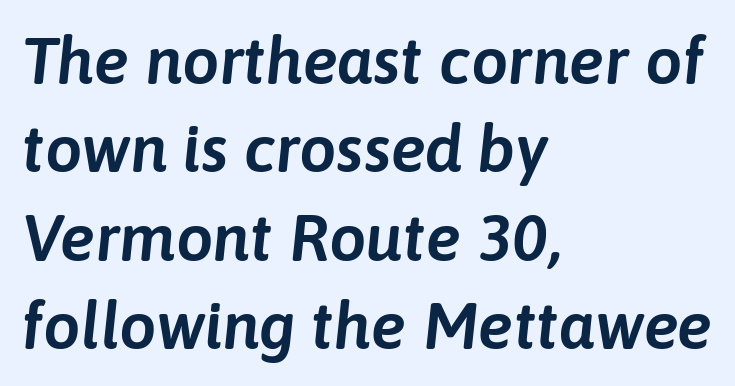
The image shows 66 px text type, italic (leaning right); set left-aligned, normal line spacing (1.34x), normal letter spacing, not underlined; low stroke contrast and a medium x-height.
